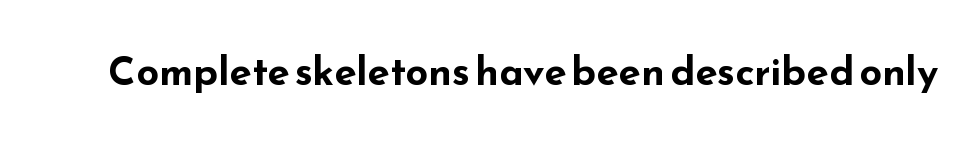
{"serif": "no", "italic": "no", "bold": "yes", "weight": "bold", "width": "wide", "stroke_contrast": "low", "x_height": "small", "monospaced": "no", "underline": "no", "letter_spacing": "normal", "letter_spacing_em": 0.0, "glyph_px": 40}
